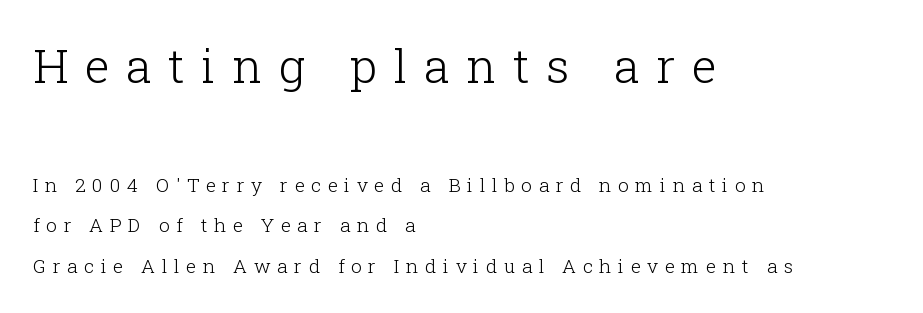
The image shows 47 px light serif type, upright; set left-aligned, loose line spacing (2.15x), unusually wide letter spacing (+0.35 em), not underlined; the first (top) block is 2.47x larger; low stroke contrast and a medium x-height.
